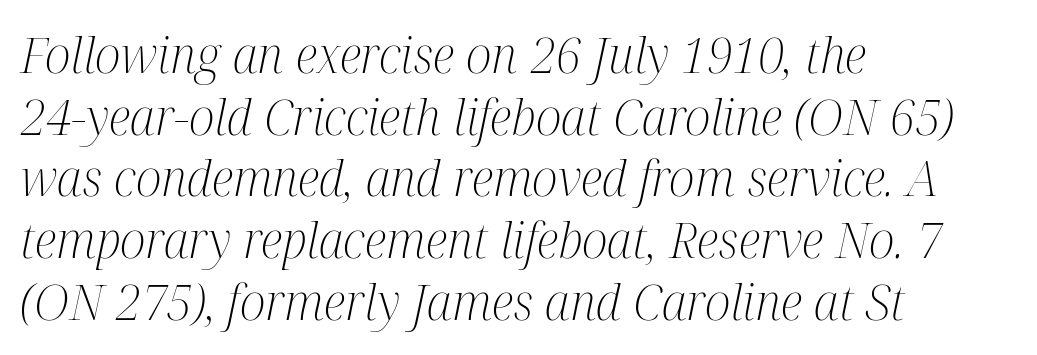
Q: Is the text bold? A: No.
Q: Is the text italic (slanted)? A: Yes, it leans right by about 12 degrees.
Q: Is the typeface a serif or a sans-serif typeface? A: Serif.
Q: Is the text underlined? A: No.
Q: How is the paragraph aligned? A: Left-aligned.
Q: Is the spacing between letters normal or unusually wide? A: Normal.
Q: Is the spacing between lines tight, normal or loose? A: Normal.
Q: Width (condensed, normal, or wide)? A: Condensed.
Q: Stroke contrast? A: Medium.
Q: x-height? A: Medium.
Q: Monospaced? A: No.
